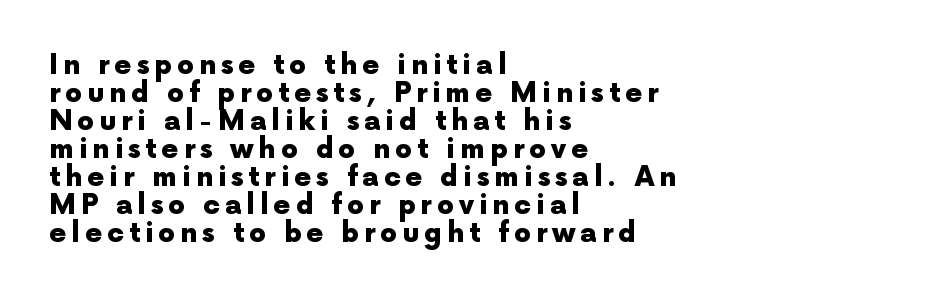
{"italic": "no", "bold": "yes", "underline": "no", "align": "left", "line_spacing": "tight", "line_spacing_ratio": 1.04, "glyph_px": 27}
